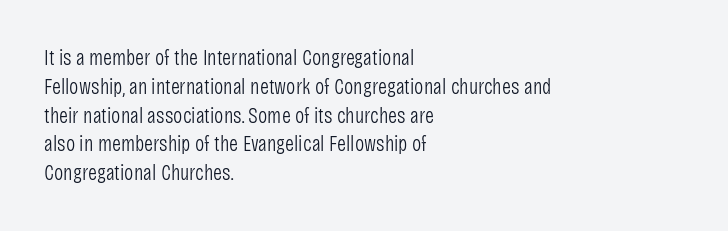
The image shows 22 px text type, upright; set left-aligned, normal line spacing (1.31x), normal letter spacing, not underlined.
